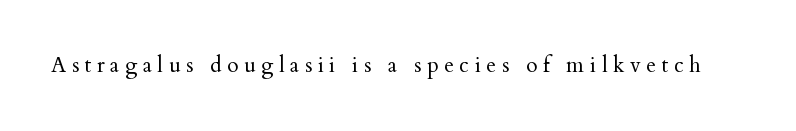
The image shows 21 px text type, upright; set unusually wide letter spacing (+0.27 em), not underlined.
